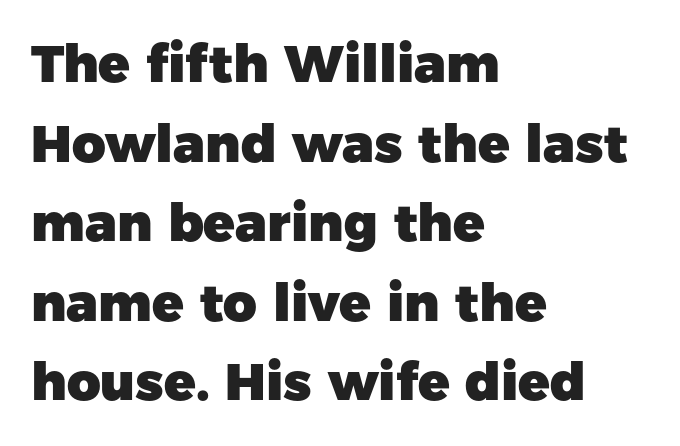
Q: Is the text bold? A: Yes.
Q: Is the text italic (slanted)? A: No, it is upright.
Q: Is the typeface a serif or a sans-serif typeface? A: Sans-serif.
Q: Is the text underlined? A: No.
Q: How is the paragraph aligned? A: Left-aligned.
Q: Is the spacing between letters normal or unusually wide? A: Normal.
Q: Is the spacing between lines tight, normal or loose? A: Normal.
Q: Width (condensed, normal, or wide)? A: Normal.
Q: Stroke contrast? A: Low.
Q: x-height? A: Medium.
Q: Monospaced? A: No.
